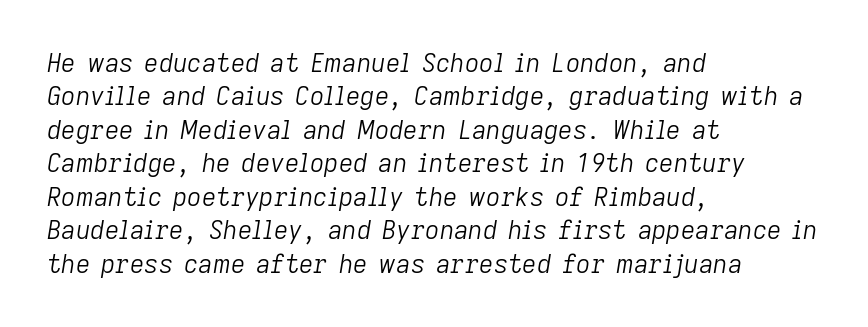
The image shows 25 px text type, italic (leaning right); set left-aligned, normal line spacing (1.34x), normal letter spacing, not underlined.
